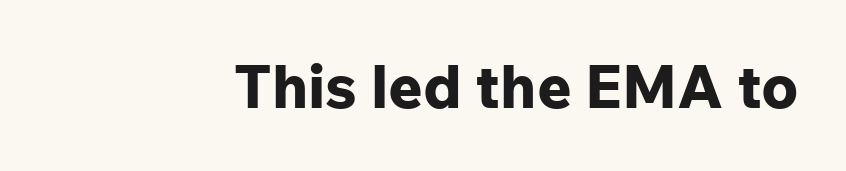
Does extra space separate the letters? No, they use regular spacing. Are there feet on the stems? There aren't — it's a sans. Here the designer chose a conventional face with non-uniform glyph widths. Letters rest on an invisible, unmarked baseline. The letters stand upright; this is a roman face.
